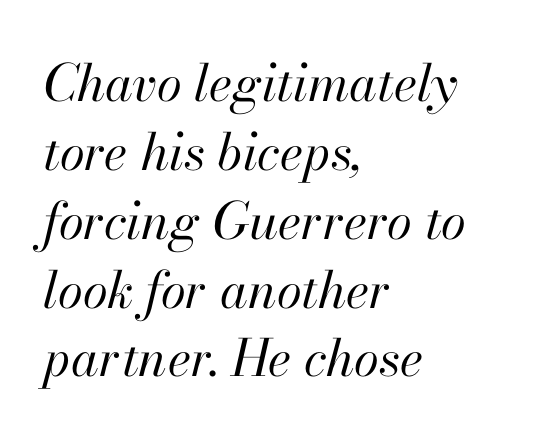
Q: Is the text bold? A: No.
Q: Is the text italic (slanted)? A: Yes, it leans right by about 13 degrees.
Q: Is the text underlined? A: No.
Q: How is the paragraph aligned? A: Left-aligned.
Q: Is the spacing between letters normal or unusually wide? A: Normal.
Q: Is the spacing between lines tight, normal or loose? A: Normal.
Q: Width (condensed, normal, or wide)? A: Normal.
Q: Stroke contrast? A: High.
Q: x-height? A: Small.
Q: Monospaced? A: No.
